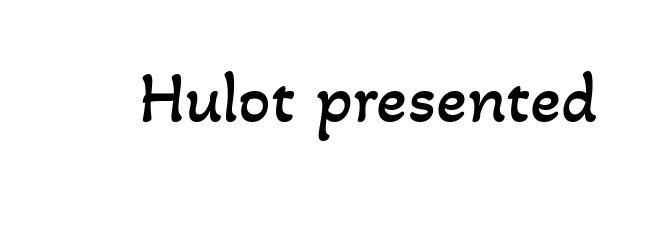
{"bold": "no", "weight": "regular", "width": "normal", "stroke_contrast": "low", "x_height": "small", "monospaced": "no", "underline": "no", "letter_spacing": "normal", "letter_spacing_em": 0.0, "glyph_px": 72}
